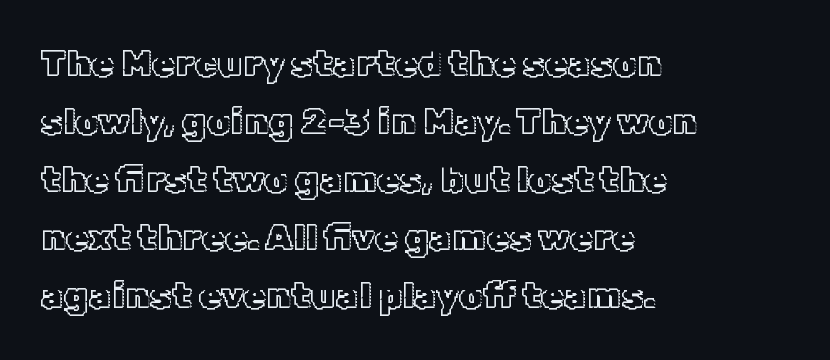
The image shows 37 px text type, upright; set left-aligned, normal line spacing (1.57x), normal letter spacing, not underlined; a medium x-height.
